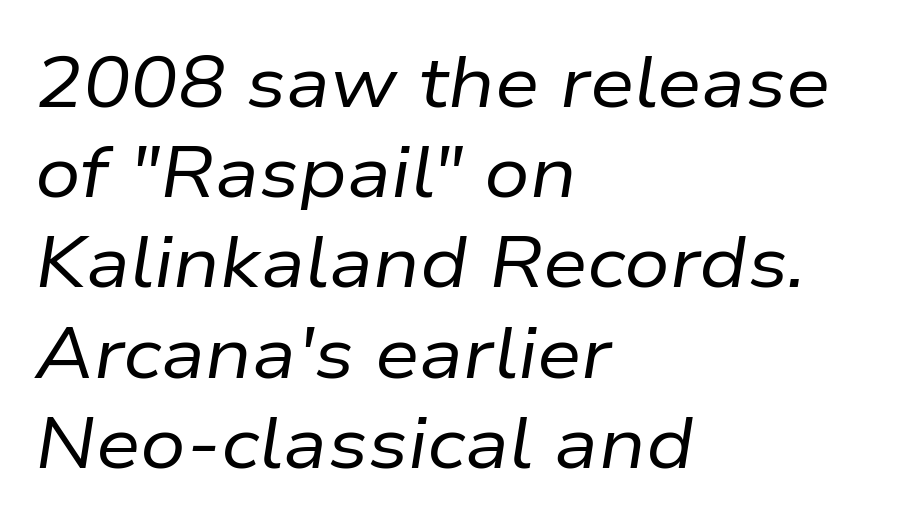
The image shows 71 px regular-weight type, italic (leaning right); set left-aligned, normal line spacing (1.27x), normal letter spacing, not underlined; low stroke contrast and a medium x-height.
